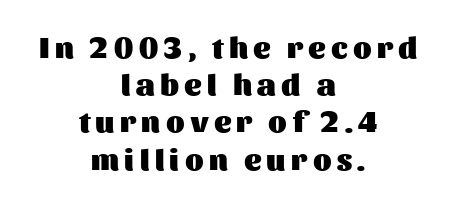
{"serif": "no", "italic": "no", "bold": "yes", "weight": "heavy", "width": "normal", "stroke_contrast": "medium", "x_height": "medium", "monospaced": "no", "underline": "no", "align": "center", "line_spacing_ratio": 1.24, "glyph_px": 30}
